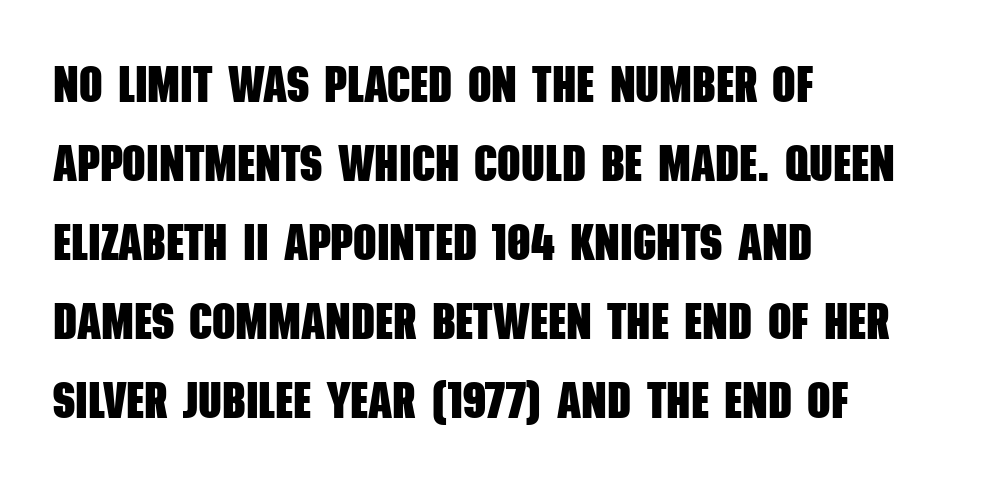
The image shows 51 px heavy, condensed sans-serif type; set left-aligned, normal line spacing (1.55x), normal letter spacing, not underlined; low stroke contrast and a large x-height.
